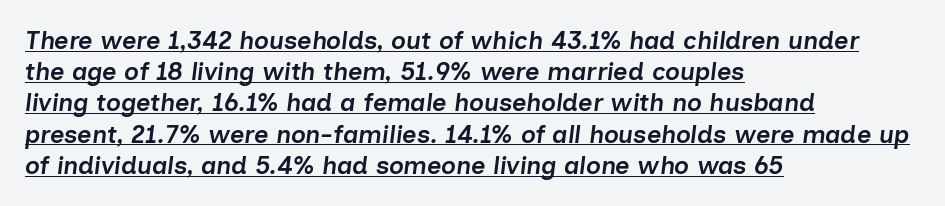
Q: Is the text bold? A: Semi-bold.
Q: Is the text italic (slanted)? A: Yes, it leans right by about 7 degrees.
Q: Is the text underlined? A: Yes.
Q: How is the paragraph aligned? A: Left-aligned.
Q: Is the spacing between letters normal or unusually wide? A: Normal.
Q: Is the spacing between lines tight, normal or loose? A: Normal.
